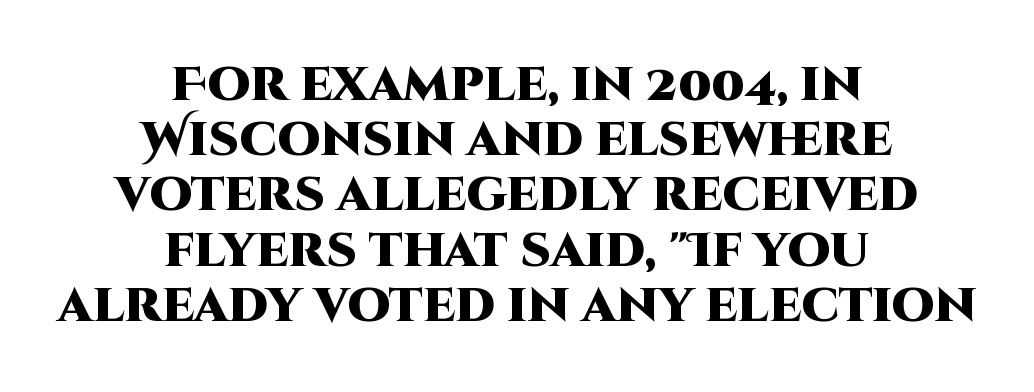
The image shows 48 px heavy sans-serif type, upright; set centered, tight line spacing (1.15x), normal letter spacing, not underlined; high stroke contrast and a large x-height.
